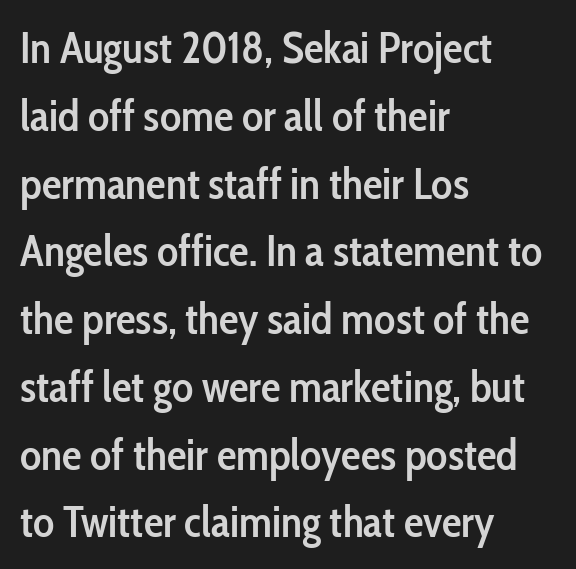
{"serif": "no", "italic": "no", "bold": "semi", "weight": "semibold", "width": "condensed", "stroke_contrast": "low", "x_height": "medium", "monospaced": "no", "underline": "no", "align": "left", "line_spacing": "normal", "line_spacing_ratio": 1.54, "letter_spacing": "normal", "letter_spacing_em": 0.0, "glyph_px": 44}
